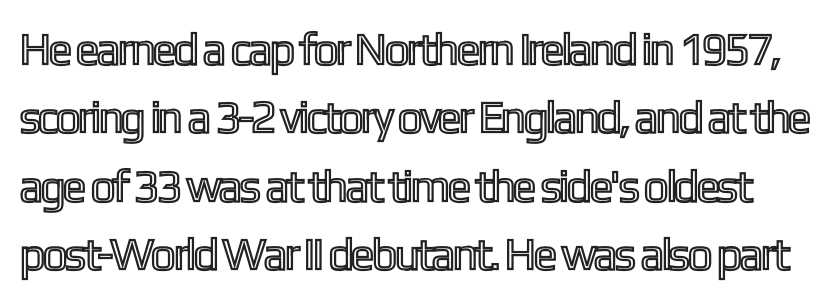
Q: Is the text italic (slanted)? A: No, it is upright.
Q: Is the text underlined? A: No.
Q: Is the spacing between letters normal or unusually wide? A: Normal.
Q: Is the spacing between lines tight, normal or loose? A: Normal.
Q: Width (condensed, normal, or wide)? A: Condensed.
Q: x-height? A: Medium.
Q: Monospaced? A: No.
